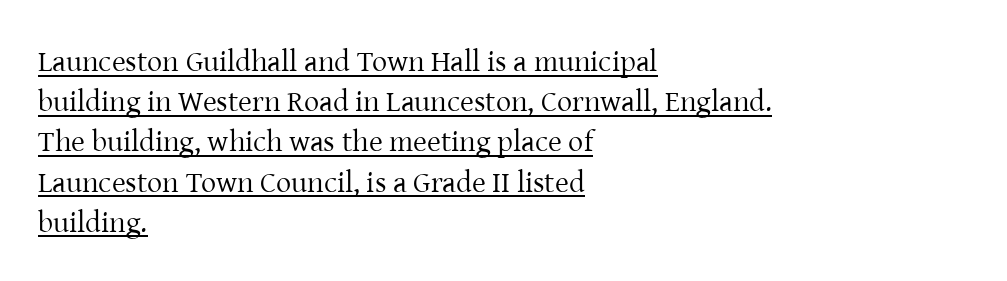
The image shows 30 px regular-weight serif type, upright; set left-aligned, normal line spacing (1.34x), normal letter spacing, underlined; low stroke contrast and a medium x-height.
